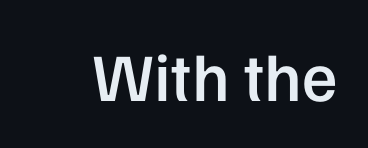
Q: Is the text bold? A: Semi-bold.
Q: Is the text italic (slanted)? A: No, it is upright.
Q: Is the typeface a serif or a sans-serif typeface? A: Sans-serif.
Q: Is the text underlined? A: No.
Q: Is the spacing between letters normal or unusually wide? A: Normal.
Q: Width (condensed, normal, or wide)? A: Normal.
Q: Stroke contrast? A: Low.
Q: x-height? A: Medium.
Q: Monospaced? A: No.
